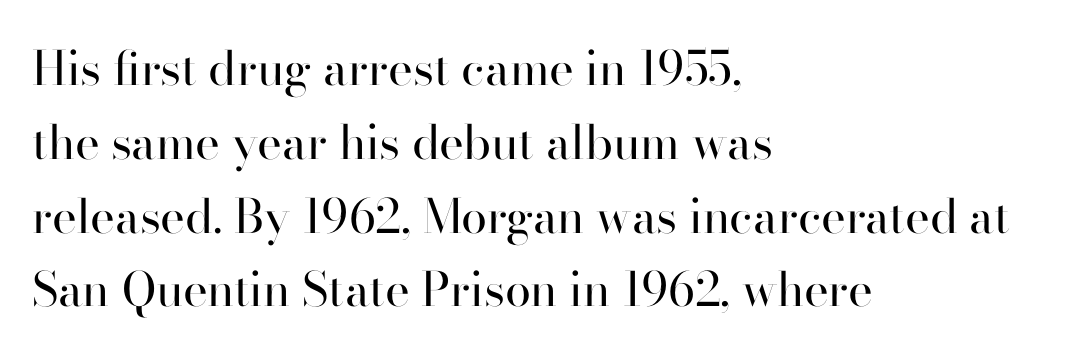
The type is set solid horizontally, with unmodified tracking. Stem width sits at or under what a default text font uses. Ordinary non-slanted type is in use. Evenly set lines give the paragraph a standard silhouette. Each line starts at the same left margin while the right side varies.
